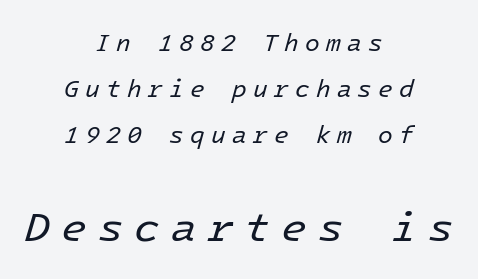
Q: Is the text bold? A: No.
Q: Is the text italic (slanted)? A: Yes, it leans right by about 16 degrees.
Q: Is the text underlined? A: No.
Q: How is the paragraph aligned? A: Centered.
Q: Is the spacing between letters normal or unusually wide? A: Unusually wide.
Q: Is the spacing between lines tight, normal or loose? A: Loose.
Q: Which block of text is set in a larger size, the first (top) or the second (bottom)? A: The second (bottom) one.
Q: Width (condensed, normal, or wide)? A: Normal.
Q: Stroke contrast? A: Low.
Q: x-height? A: Medium.
